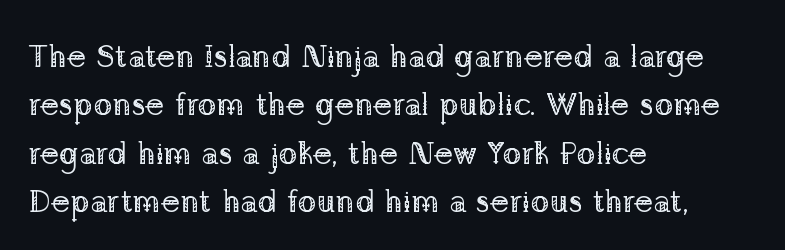
{"serif": "yes", "italic": "no", "bold": "no", "weight": "regular", "width": "normal", "stroke_contrast": "low", "x_height": "medium", "monospaced": "no", "underline": "no", "align": "left", "line_spacing": "normal", "line_spacing_ratio": 1.51, "letter_spacing": "normal", "letter_spacing_em": 0.0, "glyph_px": 32}
